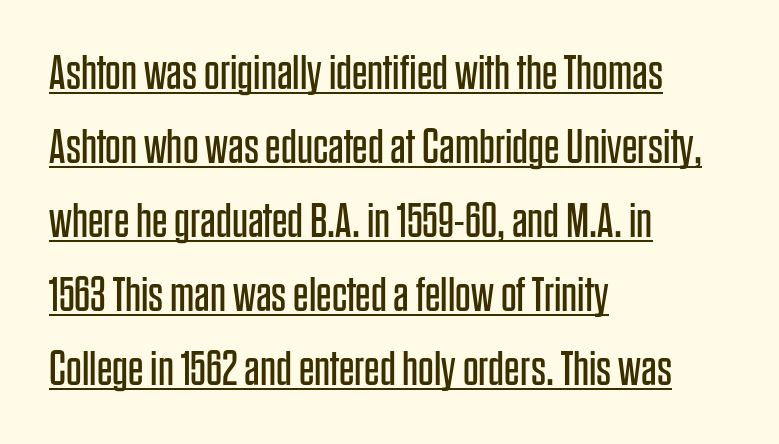
{"serif": "no", "italic": "no", "bold": "no", "weight": "regular", "width": "condensed", "stroke_contrast": "low", "x_height": "large", "monospaced": "no", "underline": "yes", "align": "left", "line_spacing": "normal", "line_spacing_ratio": 1.51, "letter_spacing": "normal", "letter_spacing_em": 0.0, "glyph_px": 49}
